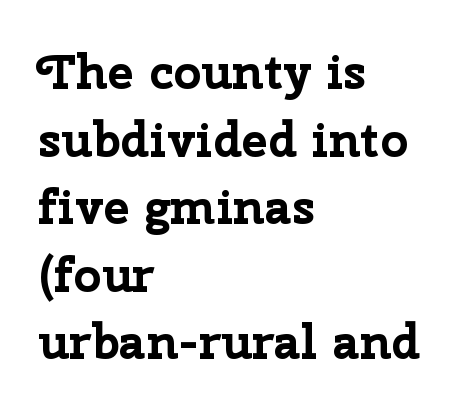
The image shows 49 px bold sans-serif type, upright; set left-aligned, normal line spacing (1.38x), normal letter spacing, not underlined; low stroke contrast and a medium x-height.
